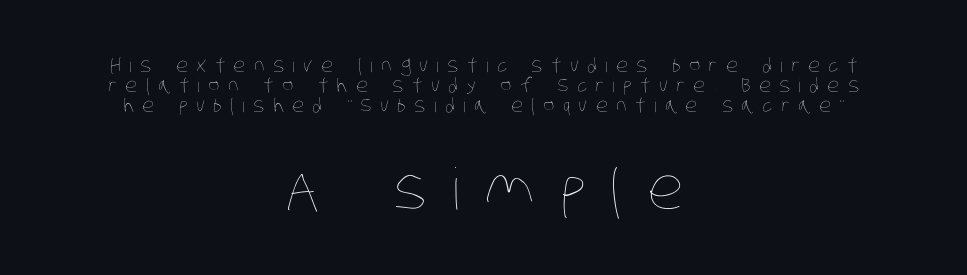
A typesetter would call this proportional, since set widths differ per character. Reading down the column, the eye jumps only a short way to each next line. Weight class: somewhere from thin through regular. Loose tracking; the words dissolve into strings of separated letters. Unmarked baselines from the first word to the last.
